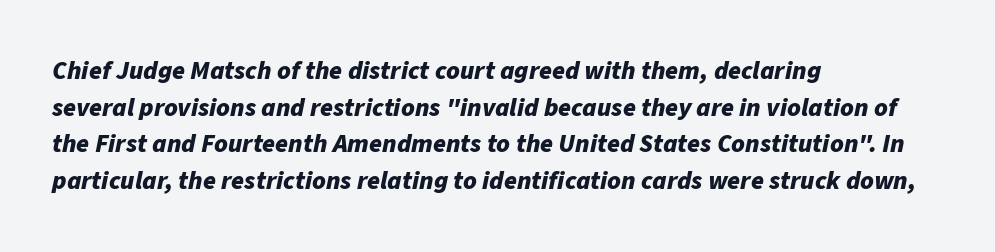
The image shows 26 px bold type, italic (leaning right); set left-aligned, normal line spacing (1.41x), normal letter spacing, not underlined.
